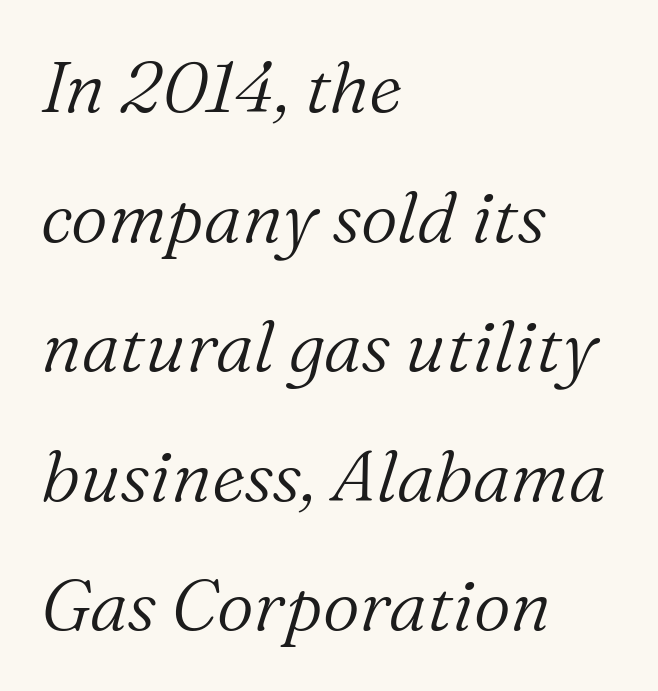
The image shows 72 px light serif type, italic (leaning right); set left-aligned, line spacing 1.8x, normal letter spacing, not underlined; medium stroke contrast and a medium x-height.
